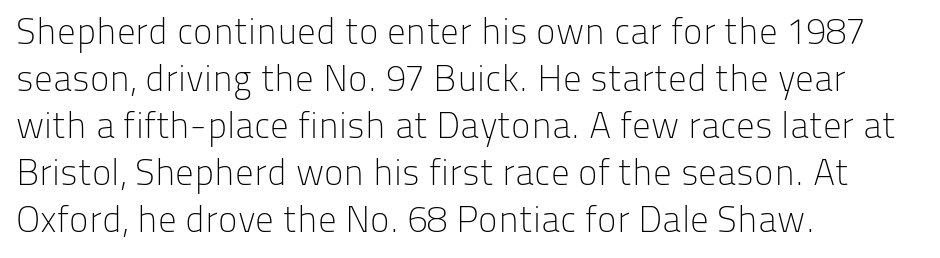
Q: Is the text bold? A: No.
Q: Is the text italic (slanted)? A: No, it is upright.
Q: Is the typeface a serif or a sans-serif typeface? A: Sans-serif.
Q: Is the text underlined? A: No.
Q: How is the paragraph aligned? A: Left-aligned.
Q: Is the spacing between letters normal or unusually wide? A: Normal.
Q: Is the spacing between lines tight, normal or loose? A: Normal.
Q: Width (condensed, normal, or wide)? A: Normal.
Q: Stroke contrast? A: Low.
Q: x-height? A: Medium.
Q: Monospaced? A: No.
